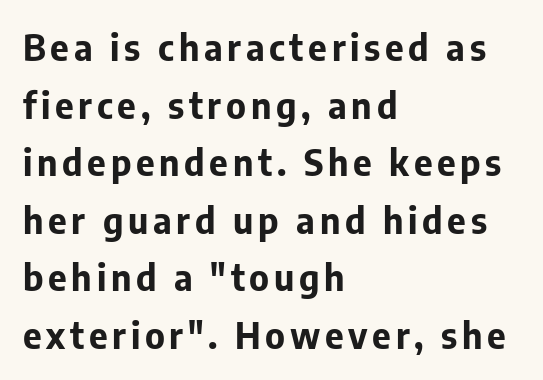
Notice how the passage keeps a crisp vertical edge on the left only. The passage shown is typed in a proportional face where columns would drift. Nope, no serifs anywhere on these letters. The string is rendered with underlining switched off. What's the leading like? Ordinary, nothing unusual. Is the type bold? Yes — the strokes are clearly thick and heavy.
